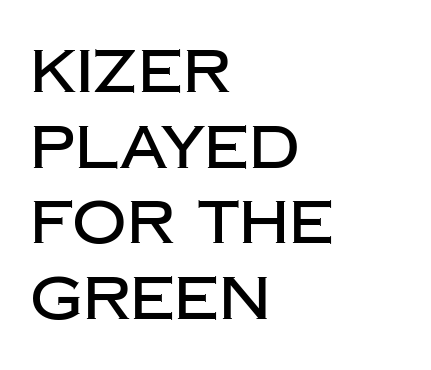
The image shows 60 px sans-serif type, upright; set left-aligned, normal line spacing (1.26x), normal letter spacing, not underlined; low stroke contrast and a large x-height.
